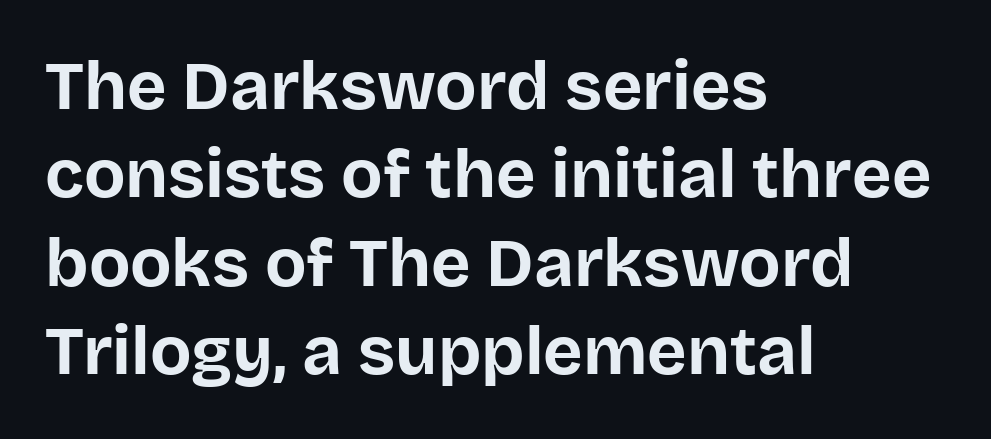
Q: Is the text bold? A: Yes.
Q: Is the text italic (slanted)? A: No, it is upright.
Q: Is the typeface a serif or a sans-serif typeface? A: Sans-serif.
Q: Is the text underlined? A: No.
Q: How is the paragraph aligned? A: Left-aligned.
Q: Is the spacing between letters normal or unusually wide? A: Normal.
Q: Is the spacing between lines tight, normal or loose? A: Normal.
Q: Width (condensed, normal, or wide)? A: Normal.
Q: Stroke contrast? A: Low.
Q: x-height? A: Large.
Q: Monospaced? A: No.
